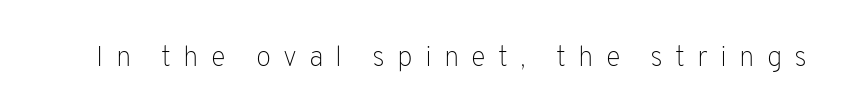
The image shows 28 px light sans-serif type, upright; set unusually wide letter spacing (+0.43 em), not underlined; low stroke contrast and a medium x-height.
